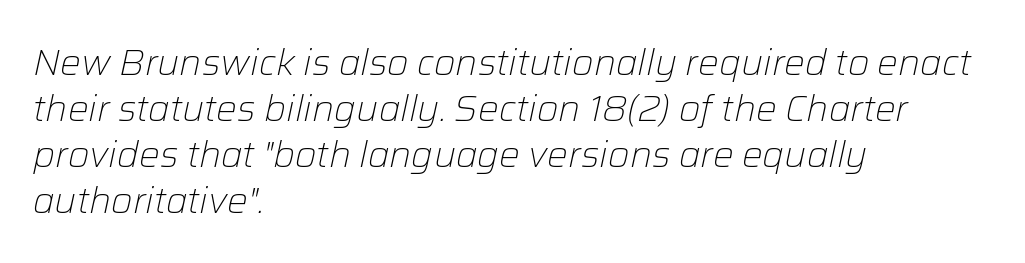
The image shows 37 px light type, italic (leaning right); set left-aligned, line spacing 1.24x, normal letter spacing, not underlined; low stroke contrast and a medium x-height.
